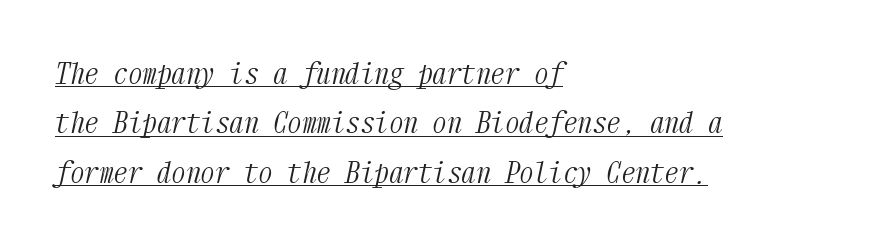
{"serif": "yes", "italic": "yes", "lean": "right", "slant_degrees": 12, "bold": "no", "weight": "light", "width": "condensed", "stroke_contrast": "medium", "x_height": "medium", "monospaced": "yes", "underline": "yes", "align": "left", "line_spacing": "normal", "line_spacing_ratio": 1.7, "letter_spacing": "normal", "letter_spacing_em": 0.0, "glyph_px": 29}
